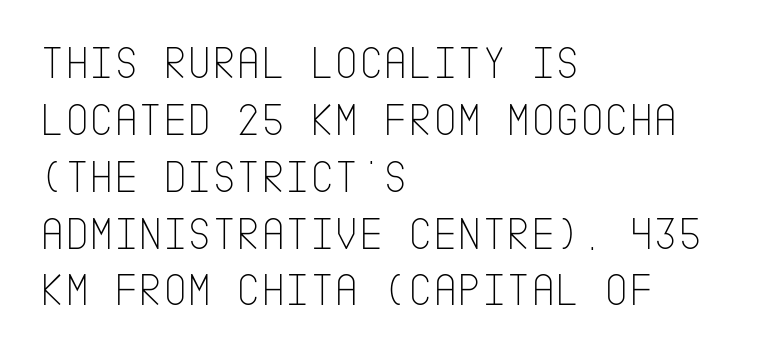
Students, note that the glyphs here touch the page at normal intervals. The font is comparable to plain body text, perhaps lighter. Nothing sits at the stroke ends, so this counts as sans-serif. The space beneath each line is pristine and unruled. Line beginnings align vertically; line endings do not. The typography opts for an upright posture over an oblique one.
